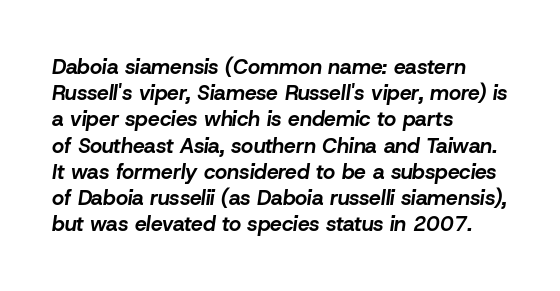
Q: Is the text bold? A: Yes.
Q: Is the text italic (slanted)? A: Yes, it leans right by about 8 degrees.
Q: Is the text underlined? A: No.
Q: How is the paragraph aligned? A: Left-aligned.
Q: Is the spacing between letters normal or unusually wide? A: Normal.
Q: Is the spacing between lines tight, normal or loose? A: Normal.
